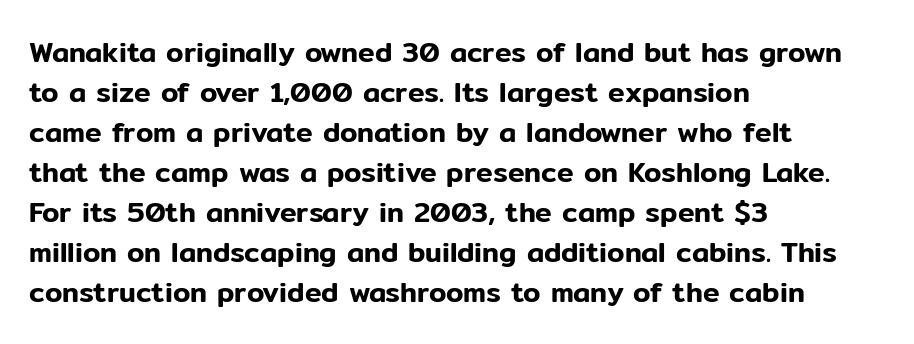
Note: no serifs on the glyphs. Looks like regular typesetting: each glyph gets only the width it needs. This rendering leaves character spacing at its baseline value. The gap between lines stays unmarked. No italicization has been applied; the sample stays upright. Vertical spacing — default.
